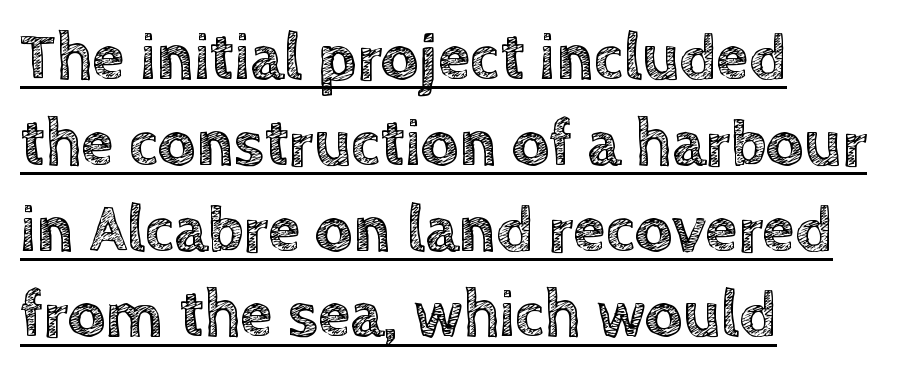
The image shows 66 px text type, upright; set left-aligned, normal line spacing (1.3x), normal letter spacing, underlined; a large x-height.
